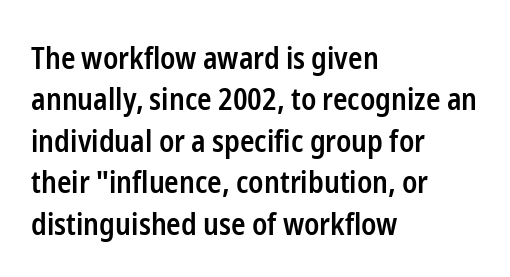
The image shows 30 px semibold, condensed sans-serif type, upright; set left-aligned, normal line spacing (1.38x), normal letter spacing, not underlined; low stroke contrast and a medium x-height.
